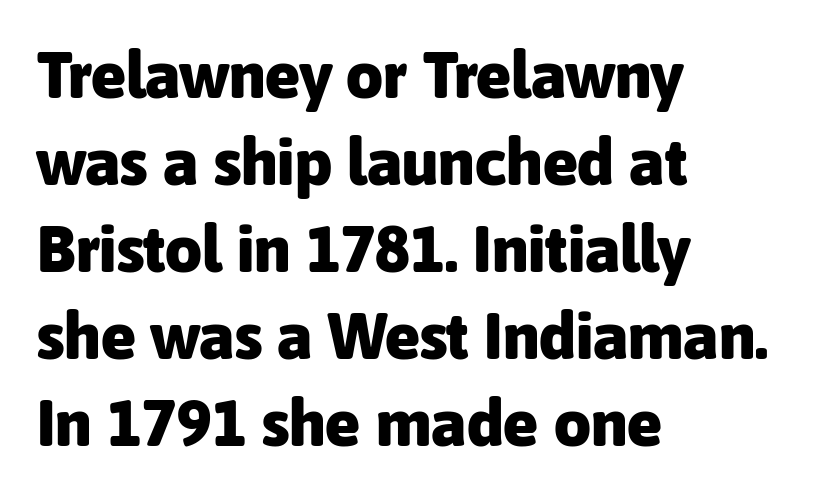
{"serif": "no", "italic": "no", "bold": "yes", "weight": "heavy", "width": "normal", "stroke_contrast": "low", "x_height": "medium", "monospaced": "no", "underline": "no", "align": "left", "line_spacing": "normal", "line_spacing_ratio": 1.34, "letter_spacing": "normal", "letter_spacing_em": 0.0, "glyph_px": 65}
